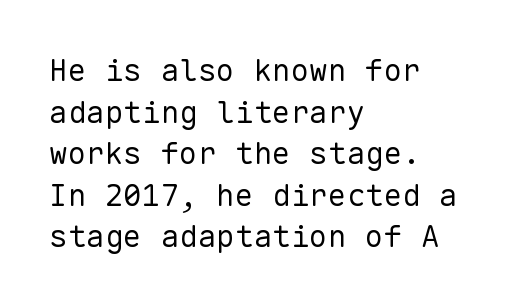
Q: Is the text bold? A: No.
Q: Is the text italic (slanted)? A: No, it is upright.
Q: Is the typeface a serif or a sans-serif typeface? A: Sans-serif.
Q: Is the text underlined? A: No.
Q: How is the paragraph aligned? A: Left-aligned.
Q: Is the spacing between letters normal or unusually wide? A: Normal.
Q: Is the spacing between lines tight, normal or loose? A: Normal.
Q: Width (condensed, normal, or wide)? A: Normal.
Q: Stroke contrast? A: Low.
Q: x-height? A: Medium.
Q: Monospaced? A: Yes.
